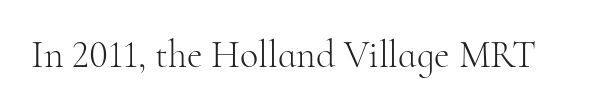
Character widths vary here, with narrow letters taking less room than wide ones. The letters carry serifs — small finishing strokes at the ends of their stems. How are the letters spaced? Ordinarily, with no added tracking. This sample uses an upright cut, with every glyph sitting square on the baseline. The font sits on the lighter half of the weight spectrum, regular included.
